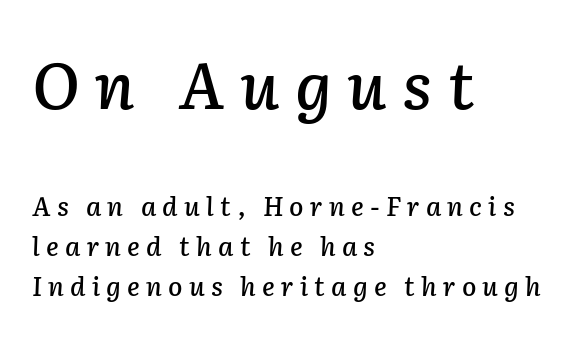
The image shows 65 px text type, italic (leaning right); set left-aligned, normal line spacing (1.55x), unusually wide letter spacing (+0.24 em), not underlined; the first (top) block is 2.5x larger; low stroke contrast and a medium x-height.
